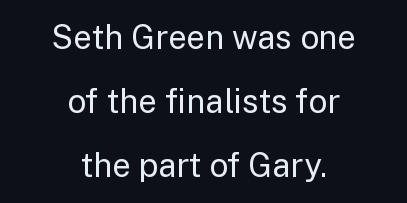
The face used here is rendered with its standard letterfit. Alignment: centered. The lines are spread far apart with generous leading. The rendering uses natural spacing where letterforms have individual widths.
